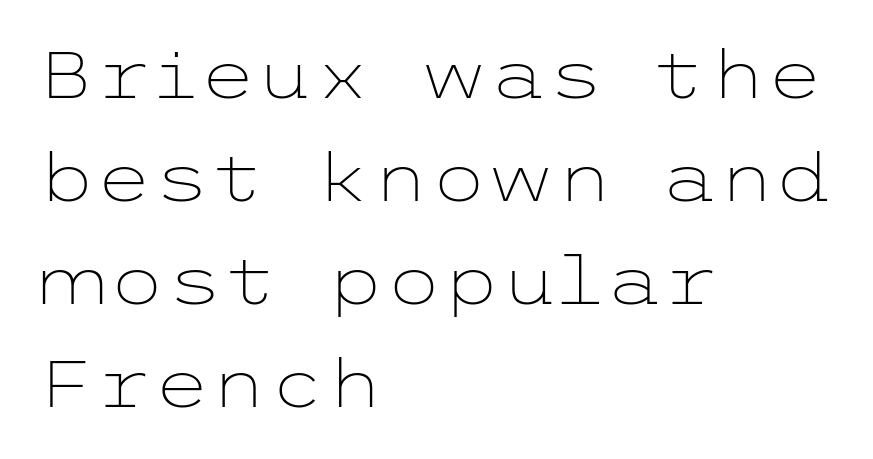
{"serif": "no", "italic": "no", "bold": "no", "weight": "light", "width": "wide", "stroke_contrast": "low", "x_height": "medium", "underline": "no", "align": "left", "line_spacing": "normal", "line_spacing_ratio": 1.56, "letter_spacing": "normal", "letter_spacing_em": 0.0, "glyph_px": 66}
